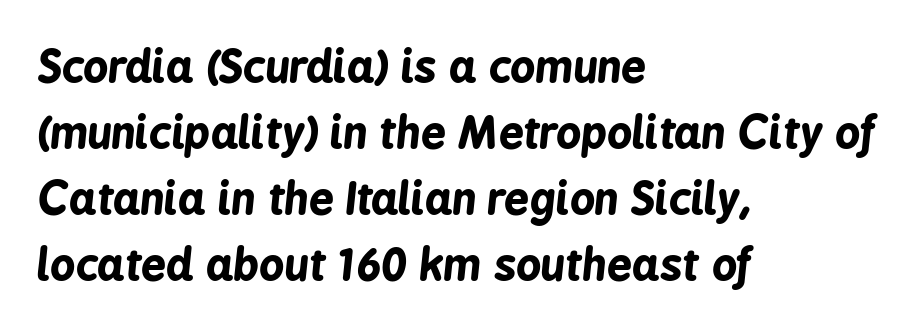
Q: Is the text bold? A: Yes.
Q: Is the text italic (slanted)? A: Yes, it leans right by about 6 degrees.
Q: Is the text underlined? A: No.
Q: How is the paragraph aligned? A: Left-aligned.
Q: Is the spacing between letters normal or unusually wide? A: Normal.
Q: Is the spacing between lines tight, normal or loose? A: Normal.
Q: Width (condensed, normal, or wide)? A: Condensed.
Q: Stroke contrast? A: Low.
Q: x-height? A: Medium.
Q: Monospaced? A: No.
